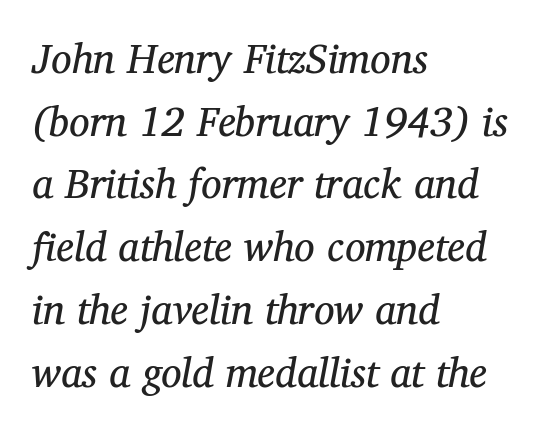
The image shows 41 px regular-weight serif type, italic (leaning right); set left-aligned, normal line spacing (1.53x), normal letter spacing, not underlined; medium stroke contrast and a medium x-height.
